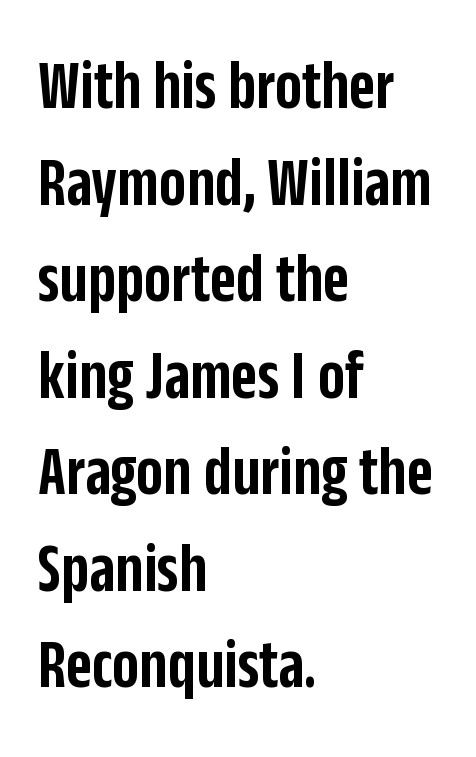
{"serif": "no", "italic": "no", "bold": "semi", "weight": "semibold", "width": "condensed", "stroke_contrast": "low", "x_height": "large", "monospaced": "no", "underline": "no", "align": "left", "line_spacing": "normal", "line_spacing_ratio": 1.36, "letter_spacing": "normal", "letter_spacing_em": 0.0, "glyph_px": 71}
